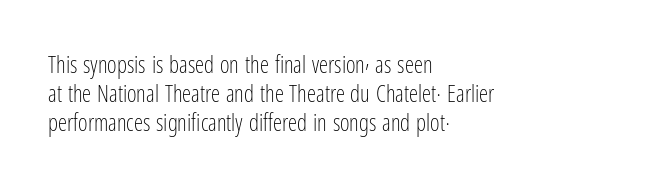
Q: Is the text bold? A: No.
Q: Is the text italic (slanted)? A: No, it is upright.
Q: Is the text underlined? A: No.
Q: How is the paragraph aligned? A: Left-aligned.
Q: Is the spacing between letters normal or unusually wide? A: Normal.
Q: Is the spacing between lines tight, normal or loose? A: Normal.
